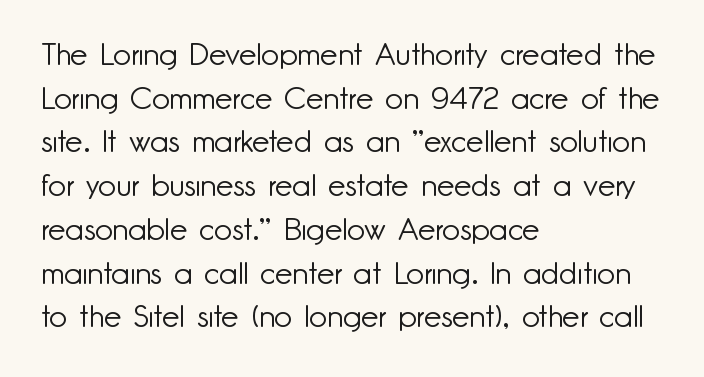
Visually the block forms a straight wall on the left and a jagged coastline on the right. Unlike a traditional serif, this face leaves its strokes unadorned. Nobody touched the tracking dial on this one. The strokes are not fattened; the text isn't bold. Is there any slant? The stems are plumb. Underlining? Definitely not there.
